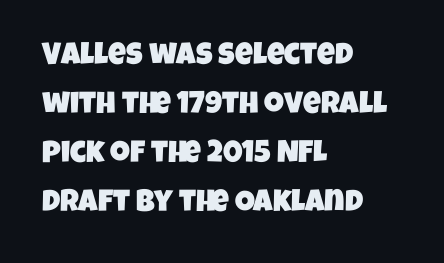
{"serif": "no", "width": "condensed", "stroke_contrast": "low", "x_height": "large", "monospaced": "no", "underline": "no", "align": "left", "line_spacing": "normal", "line_spacing_ratio": 1.58, "letter_spacing": "normal", "letter_spacing_em": 0.0, "glyph_px": 31}
